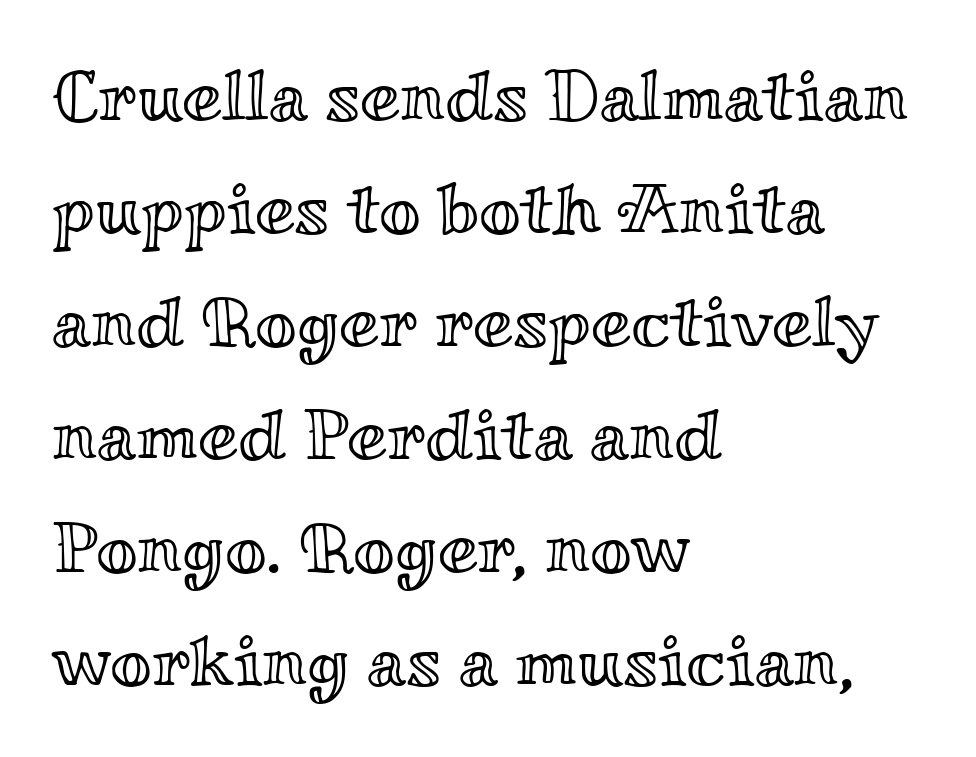
The image shows 72 px wide type, upright; set left-aligned, normal line spacing (1.57x), normal letter spacing, not underlined; a small x-height.
